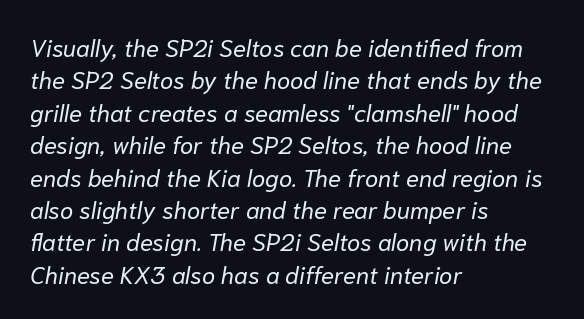
These lines are set flush left with a ragged right edge. Quick note: italic. The strip under each line holds only bare page. Line spacing here is normal. Default kerning and tracking; the words read as compact shapes.
